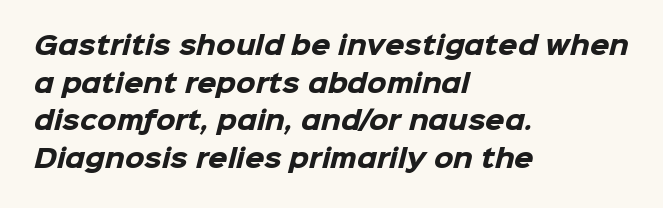
Compared with typical body copy, the letter spacing here is the same. Every row of glyphs begins at an identical x-position on the left. The block of text has a typical density, with ordinary space between rows. The sample has been set heavy, in full bold. Unmarked baselines from the first word to the last.
